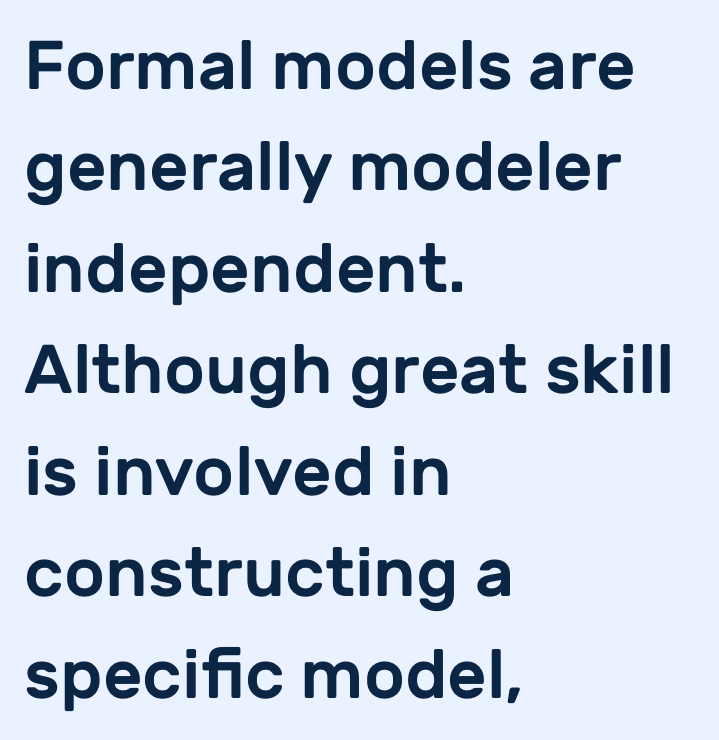
Q: Is the text italic (slanted)? A: No, it is upright.
Q: Is the typeface a serif or a sans-serif typeface? A: Sans-serif.
Q: Is the text underlined? A: No.
Q: How is the paragraph aligned? A: Left-aligned.
Q: Is the spacing between letters normal or unusually wide? A: Normal.
Q: Is the spacing between lines tight, normal or loose? A: Normal.
Q: Width (condensed, normal, or wide)? A: Normal.
Q: Stroke contrast? A: Low.
Q: x-height? A: Medium.
Q: Monospaced? A: No.
